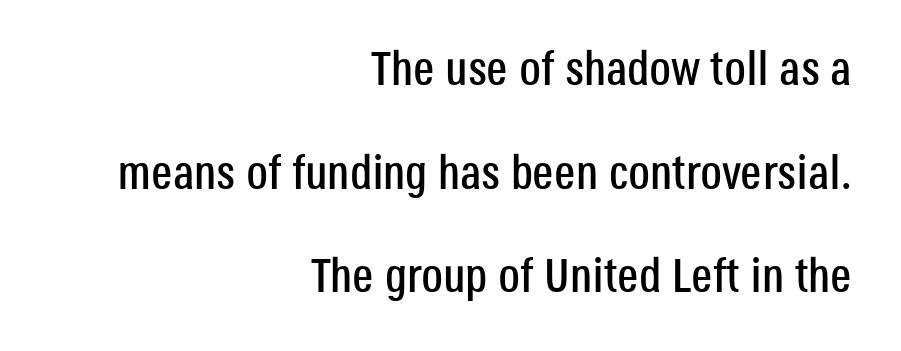
Q: Is the text italic (slanted)? A: No, it is upright.
Q: Is the typeface a serif or a sans-serif typeface? A: Sans-serif.
Q: Is the text underlined? A: No.
Q: How is the paragraph aligned? A: Right-aligned.
Q: Is the spacing between letters normal or unusually wide? A: Normal.
Q: Is the spacing between lines tight, normal or loose? A: Loose.
Q: Width (condensed, normal, or wide)? A: Condensed.
Q: Stroke contrast? A: Low.
Q: x-height? A: Large.
Q: Monospaced? A: No.
